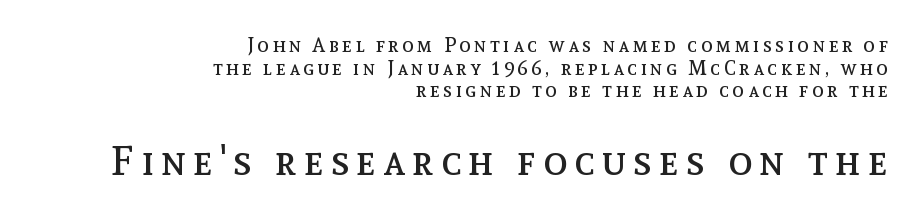
Q: Is the text bold? A: No.
Q: Is the text italic (slanted)? A: No, it is upright.
Q: Is the text underlined? A: No.
Q: How is the paragraph aligned? A: Right-aligned.
Q: Is the spacing between lines tight, normal or loose? A: Tight.
Q: Which block of text is set in a larger size, the first (top) or the second (bottom)? A: The second (bottom) one.
Q: Width (condensed, normal, or wide)? A: Normal.
Q: x-height? A: Medium.
Q: Monospaced? A: No.
